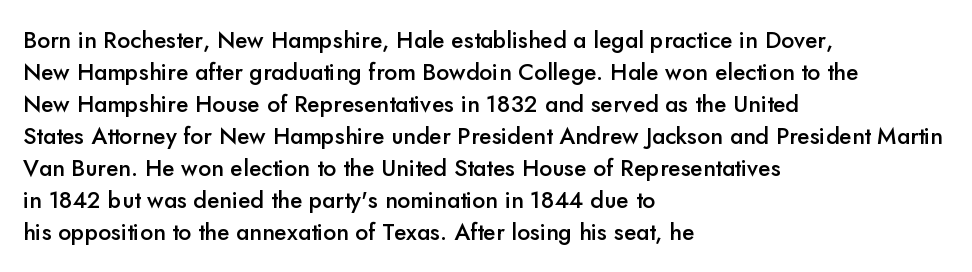
Compared with an ordinary text face, these strokes are moderately heavier — a semibold. Unlike italic type, these characters show no tilt at all. The leading is moderate, giving the passage an even texture. No extra tracking has been applied to these lines.
